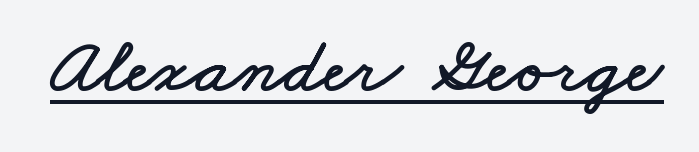
Nothing unusual about the tracking: characters are spaced as the font intends. Has an underline been added? It has. The face used here is proportionally spaced, like ordinary book or web type.
